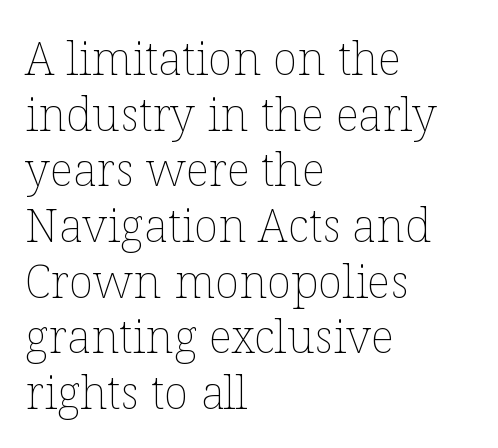
{"italic": "no", "bold": "no", "weight": "thin", "width": "normal", "stroke_contrast": "low", "x_height": "medium", "monospaced": "no", "underline": "no", "align": "left", "line_spacing_ratio": 1.21, "letter_spacing": "normal", "letter_spacing_em": 0.0, "glyph_px": 46}
